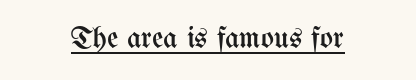
{"italic": "no", "bold": "no", "weight": "regular", "width": "condensed", "stroke_contrast": "medium", "x_height": "medium", "monospaced": "no", "underline": "yes", "align": "center", "letter_spacing": "normal", "letter_spacing_em": 0.0, "glyph_px": 31}
